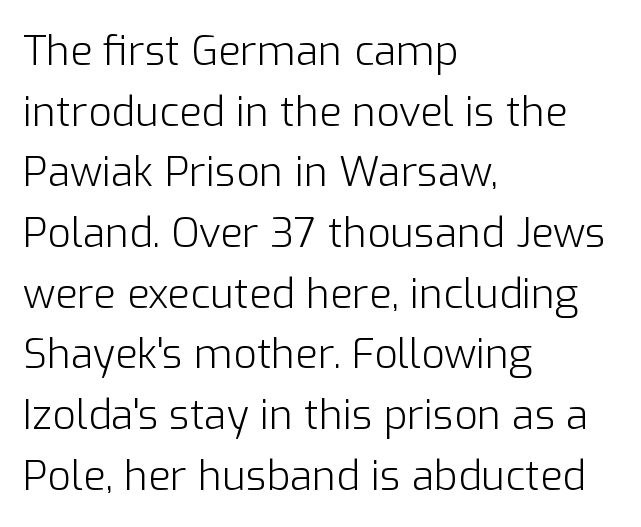
{"serif": "no", "italic": "no", "bold": "no", "weight": "light", "width": "normal", "stroke_contrast": "low", "x_height": "medium", "monospaced": "no", "underline": "no", "align": "left", "line_spacing": "normal", "line_spacing_ratio": 1.48, "letter_spacing": "normal", "letter_spacing_em": 0.0, "glyph_px": 41}
